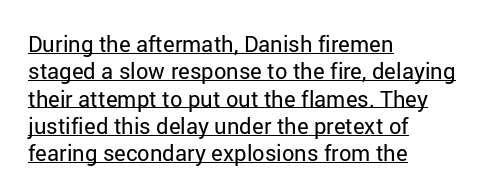
{"italic": "no", "bold": "no", "underline": "yes", "align": "left", "line_spacing_ratio": 1.24, "letter_spacing": "normal", "letter_spacing_em": 0.0, "glyph_px": 22}
